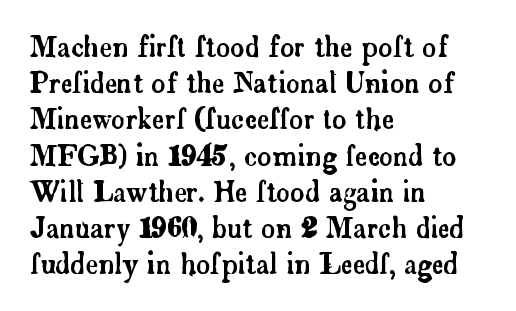
Q: Is the text italic (slanted)? A: No, it is upright.
Q: Is the text underlined? A: No.
Q: How is the paragraph aligned? A: Left-aligned.
Q: Is the spacing between letters normal or unusually wide? A: Normal.
Q: Is the spacing between lines tight, normal or loose? A: Normal.
